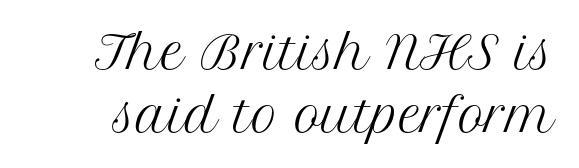
{"serif": "yes", "bold": "no", "weight": "regular", "width": "normal", "stroke_contrast": "medium", "x_height": "medium", "monospaced": "no", "underline": "no", "line_spacing": "normal", "line_spacing_ratio": 1.39, "letter_spacing": "normal", "letter_spacing_em": 0.0, "glyph_px": 45}
